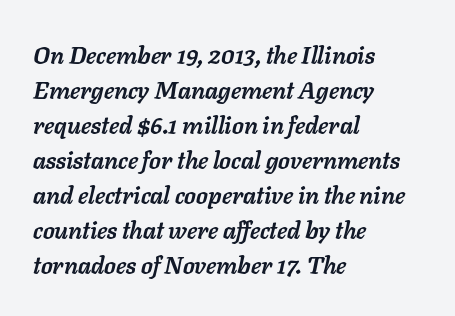
The image shows 24 px bold type, italic (leaning right); set left-aligned, normal line spacing (1.46x), normal letter spacing, not underlined.
